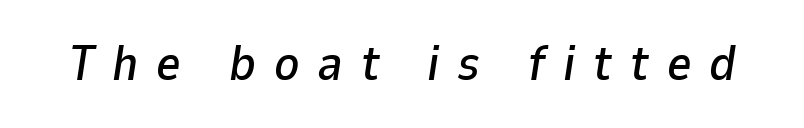
The image shows 48 px text type, italic (leaning right); set unusually wide letter spacing (+0.37 em), not underlined; low stroke contrast and a medium x-height.
